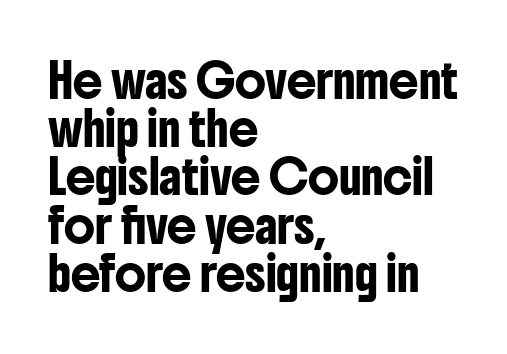
Q: Is the text italic (slanted)? A: No, it is upright.
Q: Is the typeface a serif or a sans-serif typeface? A: Sans-serif.
Q: Is the text underlined? A: No.
Q: How is the paragraph aligned? A: Left-aligned.
Q: Is the spacing between letters normal or unusually wide? A: Normal.
Q: Is the spacing between lines tight, normal or loose? A: Normal.
Q: Width (condensed, normal, or wide)? A: Condensed.
Q: Stroke contrast? A: Low.
Q: x-height? A: Medium.
Q: Monospaced? A: No.
